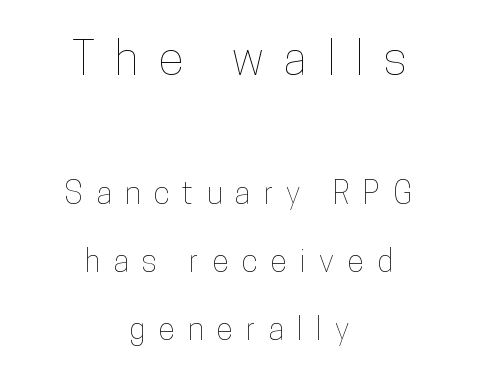
{"italic": "no", "width": "condensed", "stroke_contrast": "low", "x_height": "medium", "monospaced": "no", "underline": "no", "align": "center", "line_spacing": "loose", "line_spacing_ratio": 2.2, "letter_spacing": "wide", "letter_spacing_em": 0.43, "larger_block": "first", "size_ratio": 1.52, "glyph_px": 47}
